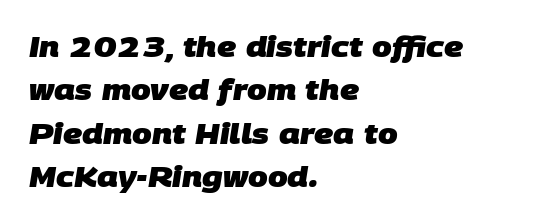
Typesetter's note: full bold, strokes at maximum text heaviness. Does the type have serifs? No, each stem ends abruptly. These lines are rendered in a variable-pitch font. Summary of vertical rhythm: regular, with standard interline spacing.
